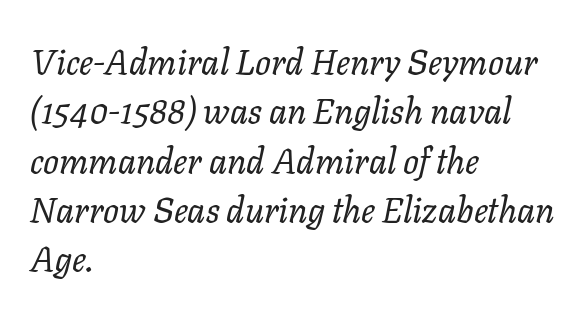
Q: Is the text bold? A: No.
Q: Is the text italic (slanted)? A: Yes, it leans right by about 11 degrees.
Q: Is the text underlined? A: No.
Q: How is the paragraph aligned? A: Left-aligned.
Q: Is the spacing between letters normal or unusually wide? A: Normal.
Q: Is the spacing between lines tight, normal or loose? A: Normal.
Q: Width (condensed, normal, or wide)? A: Normal.
Q: Stroke contrast? A: Low.
Q: x-height? A: Medium.
Q: Monospaced? A: No.
